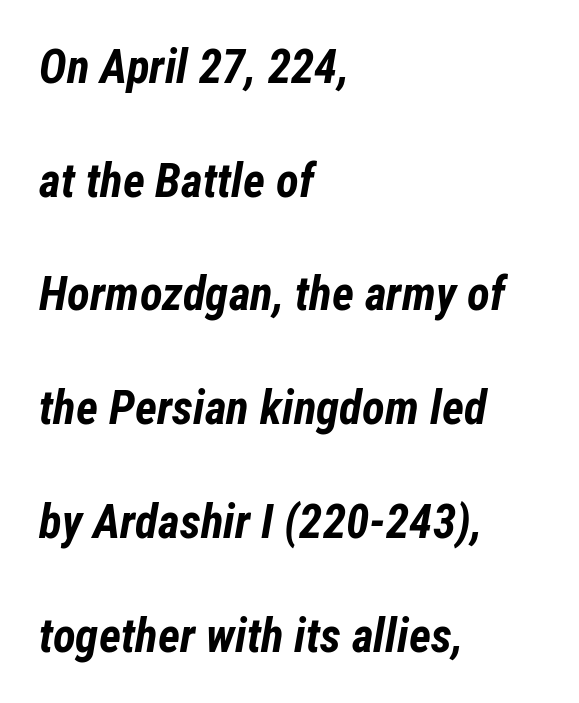
The image shows 47 px bold, condensed type, italic (leaning right); set left-aligned, loose line spacing (2.42x), normal letter spacing, not underlined; low stroke contrast and a medium x-height.
